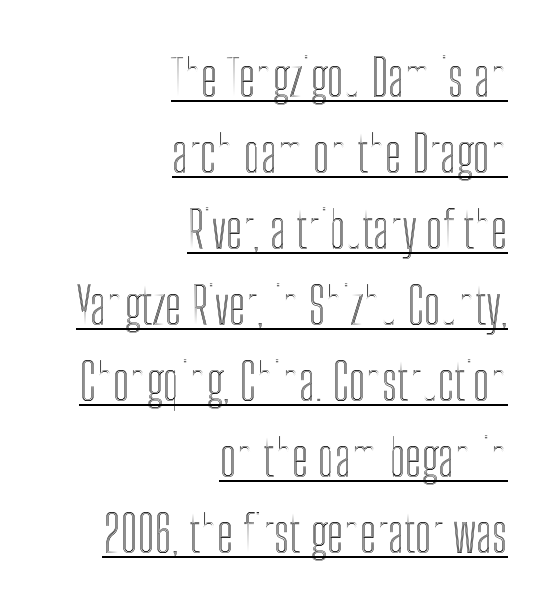
Q: Is the text italic (slanted)? A: No, it is upright.
Q: Is the text underlined? A: Yes.
Q: How is the paragraph aligned? A: Right-aligned.
Q: Is the spacing between letters normal or unusually wide? A: Normal.
Q: Is the spacing between lines tight, normal or loose? A: Normal.
Q: Width (condensed, normal, or wide)? A: Condensed.
Q: x-height? A: Medium.
Q: Monospaced? A: No.
